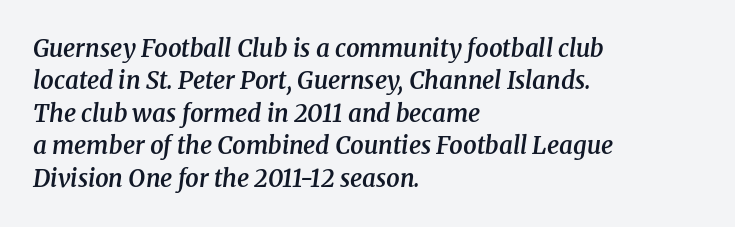
{"italic": "yes", "lean": "right", "slant_degrees": 8, "bold": "semi", "underline": "no", "align": "left", "line_spacing": "normal", "line_spacing_ratio": 1.35, "letter_spacing": "normal", "letter_spacing_em": 0.0, "glyph_px": 24}
